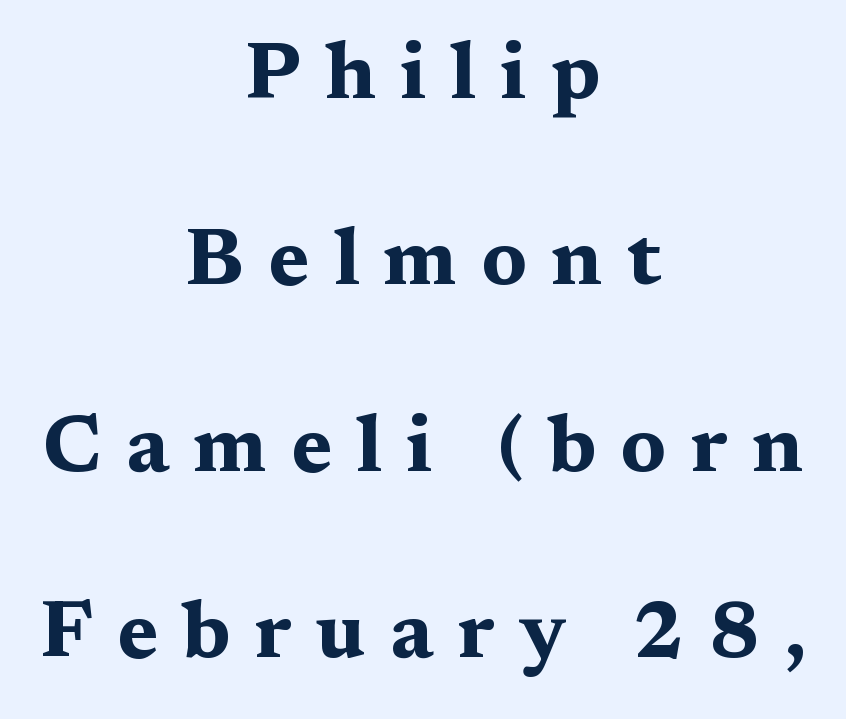
Q: Is the text bold? A: Yes.
Q: Is the text italic (slanted)? A: No, it is upright.
Q: Is the typeface a serif or a sans-serif typeface? A: Serif.
Q: Is the text underlined? A: No.
Q: How is the paragraph aligned? A: Centered.
Q: Is the spacing between letters normal or unusually wide? A: Unusually wide.
Q: Is the spacing between lines tight, normal or loose? A: Loose.
Q: Width (condensed, normal, or wide)? A: Wide.
Q: Stroke contrast? A: Medium.
Q: x-height? A: Medium.
Q: Monospaced? A: No.
